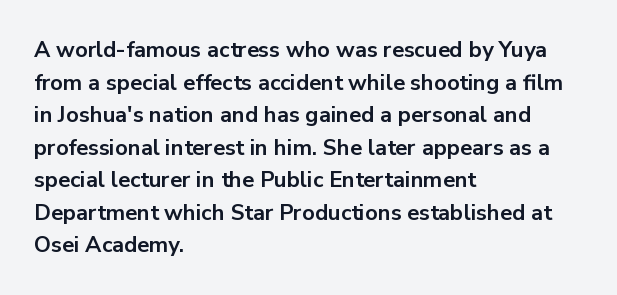
The letters stand straight up with perfectly vertical stems. Vertical spacing — default. Beneath every word, the page is bare. Typeset ragged right — the left edge is the straight one.
